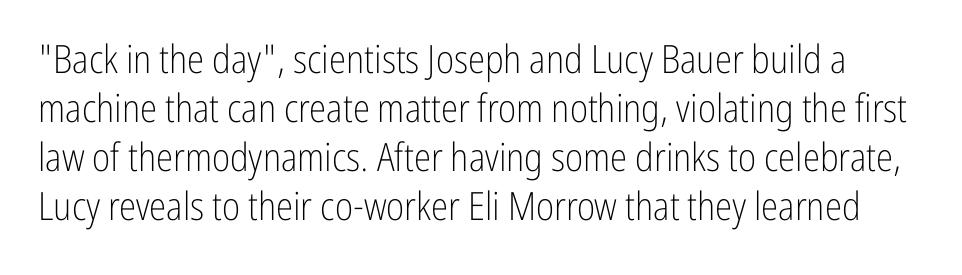
The image shows 39 px light, condensed sans-serif type, upright; set normal line spacing (1.26x), normal letter spacing, not underlined; low stroke contrast and a medium x-height.
